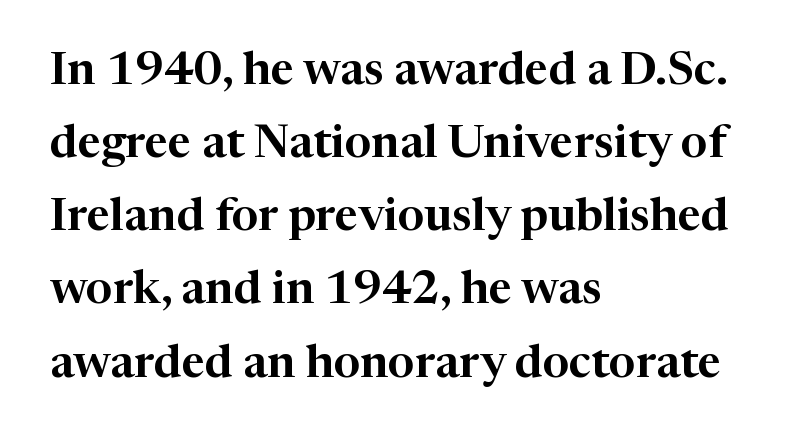
Q: Is the text italic (slanted)? A: No, it is upright.
Q: Is the typeface a serif or a sans-serif typeface? A: Serif.
Q: Is the text underlined? A: No.
Q: How is the paragraph aligned? A: Left-aligned.
Q: Is the spacing between letters normal or unusually wide? A: Normal.
Q: Is the spacing between lines tight, normal or loose? A: Normal.
Q: Width (condensed, normal, or wide)? A: Normal.
Q: Stroke contrast? A: High.
Q: x-height? A: Medium.
Q: Monospaced? A: No.
